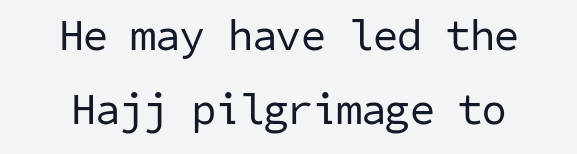
Each new line begins a customary step beneath the previous one. Alignment: centered. Students, note that the glyphs here touch the page at normal intervals. These glyphs show unthickened strokes, regular width or finer. The glyphs are unaccompanied by any horizontal stroke below them.
